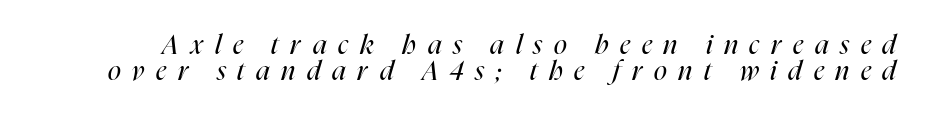
{"italic": "yes", "lean": "right", "slant_degrees": 16, "bold": "no", "underline": "no", "line_spacing": "tight", "line_spacing_ratio": 0.96, "letter_spacing": "wide", "letter_spacing_em": 0.43, "glyph_px": 27}
